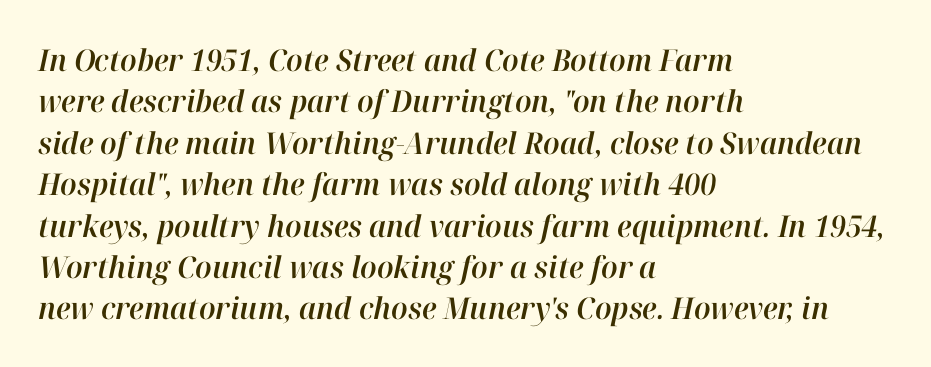
Q: Is the text italic (slanted)? A: Yes, it leans right by about 12 degrees.
Q: Is the text underlined? A: No.
Q: How is the paragraph aligned? A: Left-aligned.
Q: Is the spacing between letters normal or unusually wide? A: Normal.
Q: Is the spacing between lines tight, normal or loose? A: Normal.
Q: Width (condensed, normal, or wide)? A: Normal.
Q: Stroke contrast? A: High.
Q: x-height? A: Medium.
Q: Monospaced? A: No.
